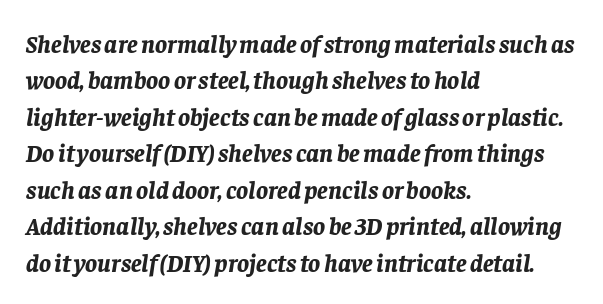
{"italic": "yes", "lean": "right", "slant_degrees": 8, "bold": "yes", "underline": "no", "align": "left", "line_spacing": "normal", "line_spacing_ratio": 1.46, "letter_spacing": "normal", "letter_spacing_em": 0.0, "glyph_px": 25}
